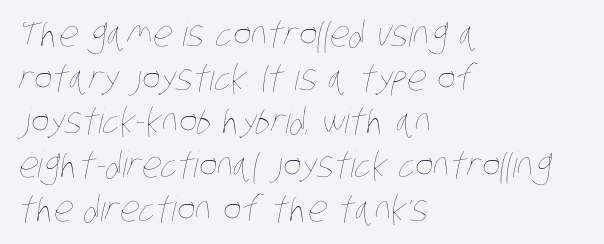
The cut favours lightness, reaching ordinary text weight at its darkest. These lines are set flush left with a ragged right edge. Think of a printed novel: that variable character pitch is what you see here. Is the letter spacing exaggerated? No — it looks like the ordinary default.
